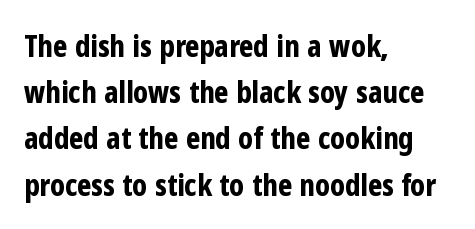
{"serif": "no", "italic": "no", "bold": "yes", "weight": "bold", "width": "condensed", "stroke_contrast": "low", "x_height": "medium", "monospaced": "no", "underline": "no", "align": "left", "line_spacing": "normal", "line_spacing_ratio": 1.54, "letter_spacing": "normal", "letter_spacing_em": 0.0, "glyph_px": 30}
